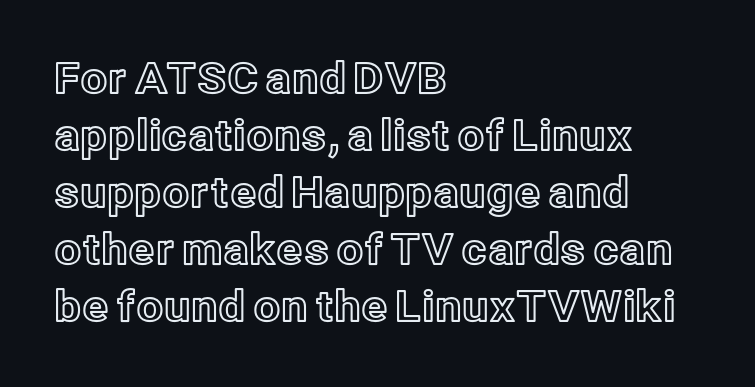
{"italic": "no", "width": "normal", "x_height": "medium", "monospaced": "no", "underline": "no", "align": "left", "line_spacing": "normal", "line_spacing_ratio": 1.36, "letter_spacing": "normal", "letter_spacing_em": 0.0, "glyph_px": 42}
